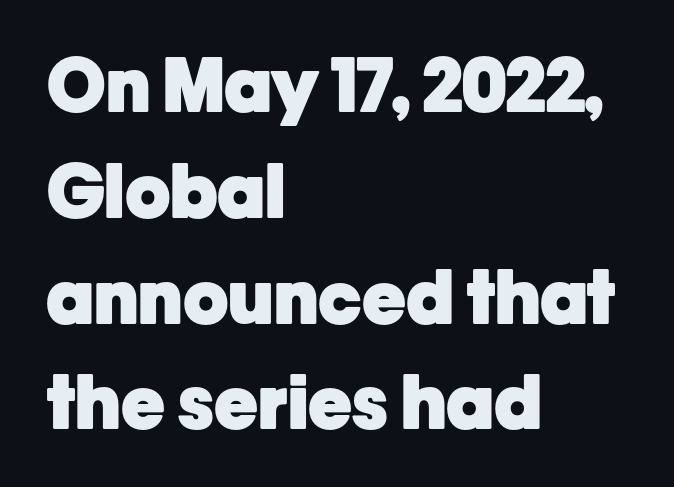
The image shows 74 px heavy sans-serif type, upright; set left-aligned, normal line spacing (1.43x), normal letter spacing, not underlined; low stroke contrast and a medium x-height.
